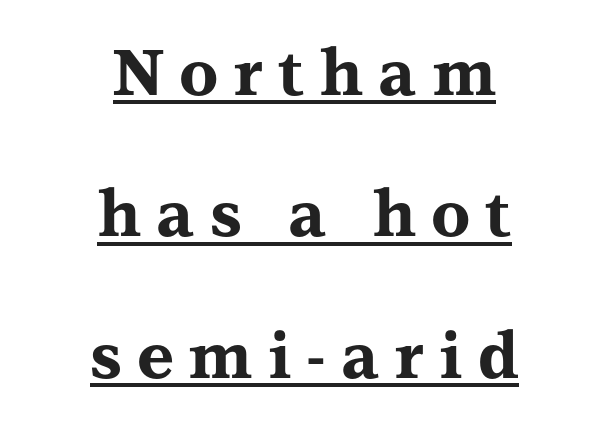
Teacher's note: observe the equal gaps on both sides — that is centered alignment. A typographer would call this underscored text. The passage shown stacks its lines with a broad gap. Observe the serifs anchoring each vertical stroke in this sample. No italicization has been applied; the sample stays upright.
